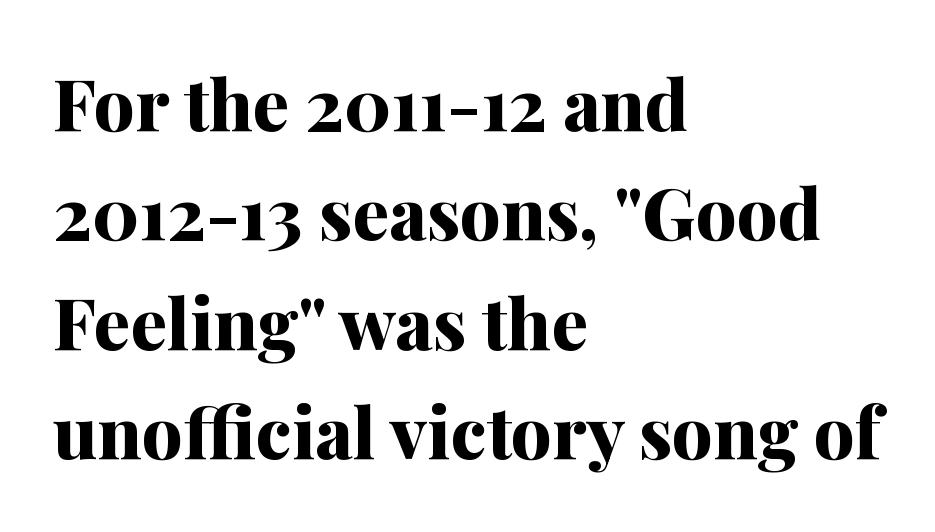
Q: Is the text bold? A: Yes.
Q: Is the text italic (slanted)? A: No, it is upright.
Q: Is the typeface a serif or a sans-serif typeface? A: Serif.
Q: Is the text underlined? A: No.
Q: How is the paragraph aligned? A: Left-aligned.
Q: Is the spacing between letters normal or unusually wide? A: Normal.
Q: Is the spacing between lines tight, normal or loose? A: Normal.
Q: Width (condensed, normal, or wide)? A: Normal.
Q: Stroke contrast? A: Medium.
Q: x-height? A: Medium.
Q: Monospaced? A: No.
